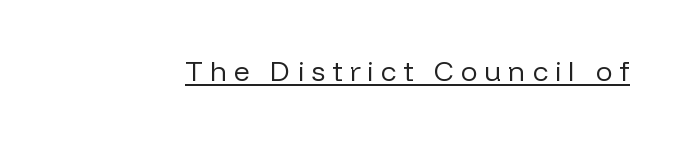
Q: Is the text bold? A: No.
Q: Is the text italic (slanted)? A: No, it is upright.
Q: Is the typeface a serif or a sans-serif typeface? A: Sans-serif.
Q: Is the text underlined? A: Yes.
Q: Is the spacing between letters normal or unusually wide? A: Unusually wide.
Q: Width (condensed, normal, or wide)? A: Normal.
Q: Stroke contrast? A: Low.
Q: x-height? A: Medium.
Q: Monospaced? A: No.
